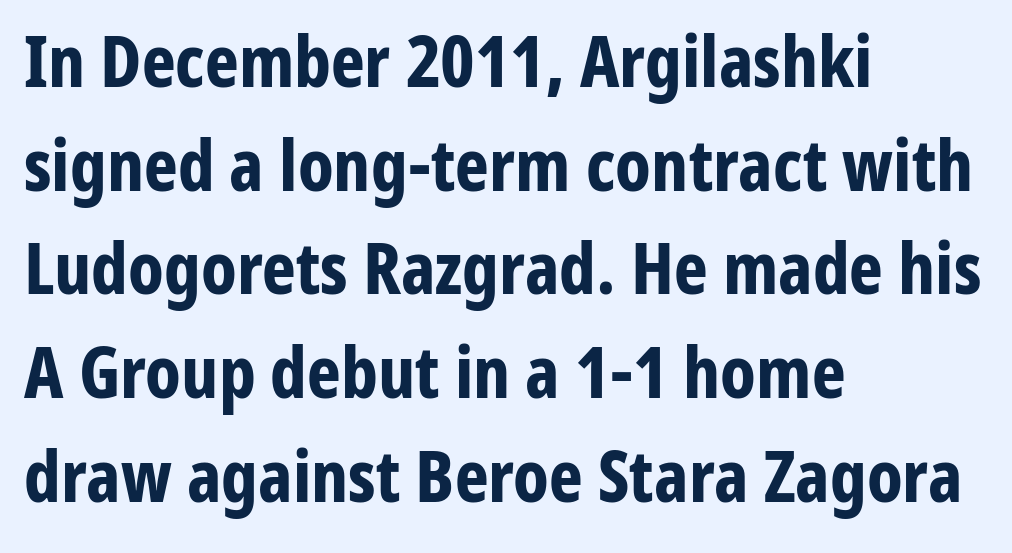
The image shows 72 px bold, condensed sans-serif type, upright; set left-aligned, normal line spacing (1.44x), normal letter spacing, not underlined; low stroke contrast and a medium x-height.
